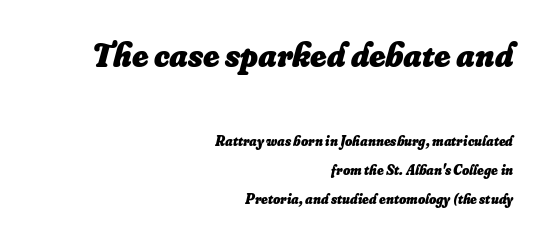
The typesetter chose a ragged-left arrangement here. No word sits above an underline. Size hierarchy here favors the leading block over the trailing one. This rendering leaves character spacing at its baseline value.
